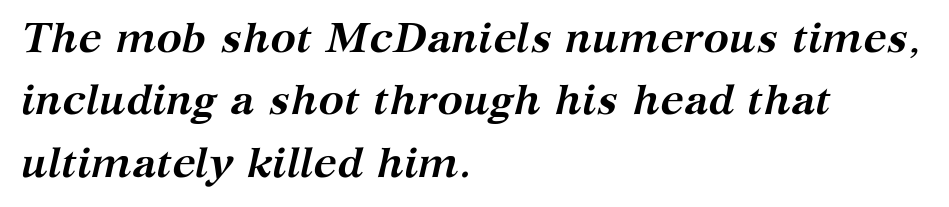
This sample uses an oblique cut, with every glyph tilted off the vertical. Students, this is bold: see how much ink each stroke carries. Spacing verdict: proportional, widths tailored to each character. The leading is moderate, giving the passage an even texture.
